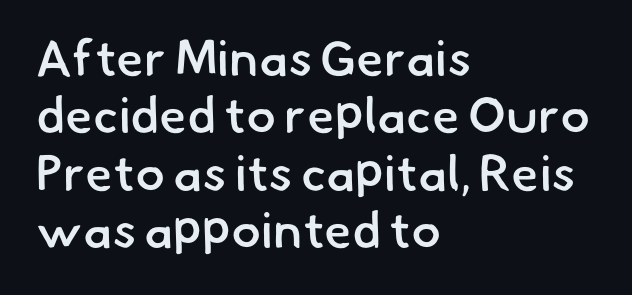
{"serif": "no", "bold": "semi", "weight": "semibold", "width": "normal", "stroke_contrast": "low", "x_height": "small", "monospaced": "no", "underline": "no", "align": "left", "line_spacing": "tight", "line_spacing_ratio": 1.15, "letter_spacing": "normal", "letter_spacing_em": 0.0, "glyph_px": 50}
